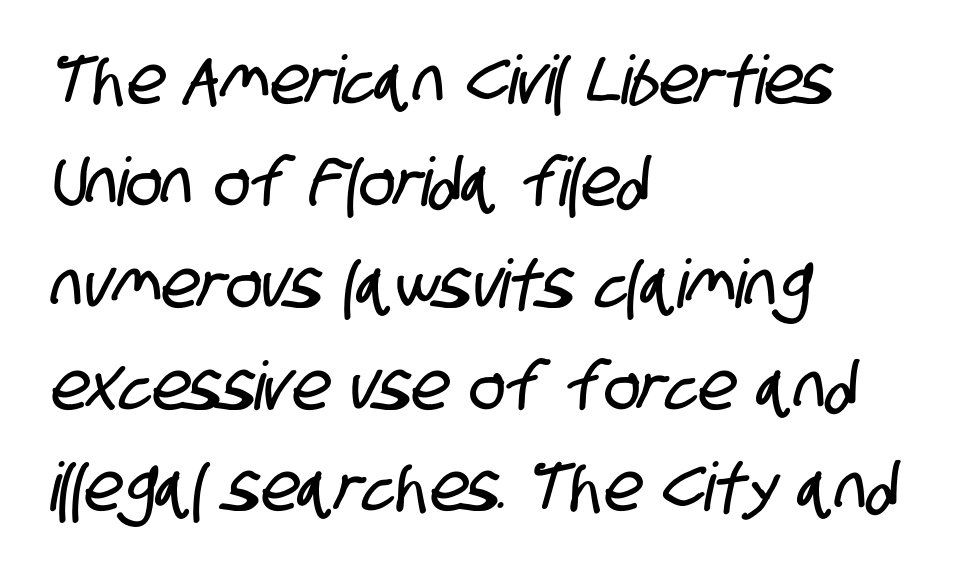
Q: Is the typeface a serif or a sans-serif typeface? A: Sans-serif.
Q: Is the text underlined? A: No.
Q: How is the paragraph aligned? A: Left-aligned.
Q: Is the spacing between letters normal or unusually wide? A: Normal.
Q: Is the spacing between lines tight, normal or loose? A: Normal.
Q: Width (condensed, normal, or wide)? A: Condensed.
Q: Stroke contrast? A: Low.
Q: x-height? A: Large.
Q: Monospaced? A: No.
